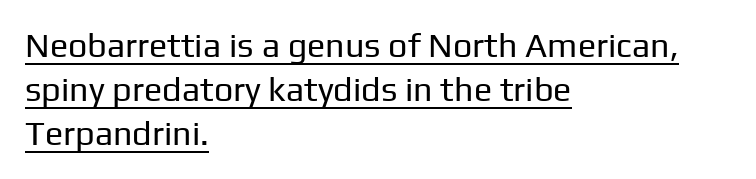
The image shows 34 px regular-weight sans-serif type, upright; set left-aligned, normal line spacing (1.3x), normal letter spacing, underlined; low stroke contrast and a medium x-height.
